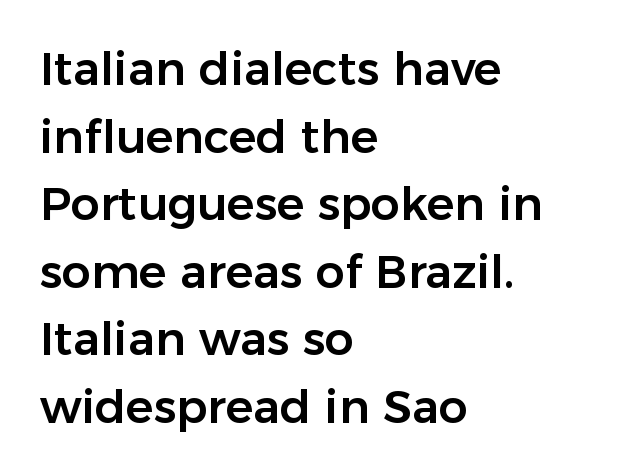
Upright lettering throughout. The compositor pushed each line to the left boundary. Clear beneath every line of the passage. You could not count columns in this text — the font is proportionally spaced.
